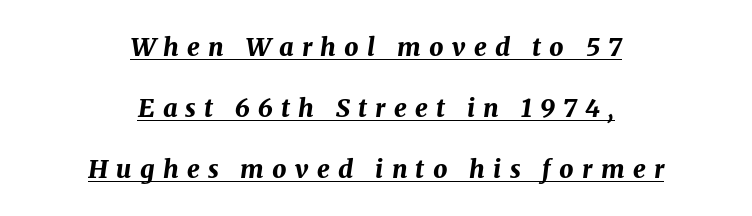
An italicized treatment has been applied to the whole sample. The glyphs are accompanied by a horizontal stroke just below them. Vertical spacing — loose. Tracking value appears strongly positive — letters spread wide. Set as a true bold cut, around the 700 mark.
